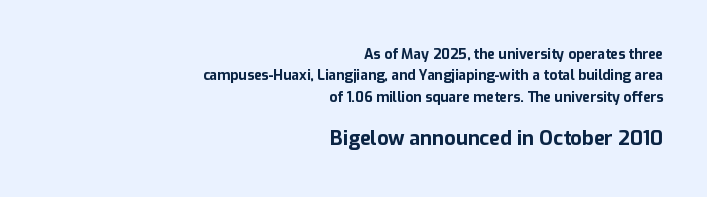
The image shows 20 px bold type, upright; set right-aligned, normal line spacing (1.53x), normal letter spacing, not underlined; the second (bottom) block is 1.43x larger.
